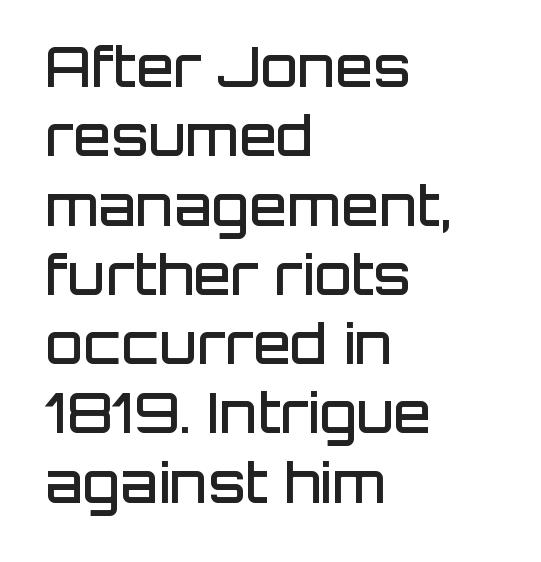
{"serif": "no", "italic": "no", "bold": "semi", "weight": "semibold", "width": "normal", "stroke_contrast": "low", "x_height": "large", "monospaced": "no", "underline": "no", "align": "left", "line_spacing": "normal", "line_spacing_ratio": 1.26, "letter_spacing": "normal", "letter_spacing_em": 0.0, "glyph_px": 55}
